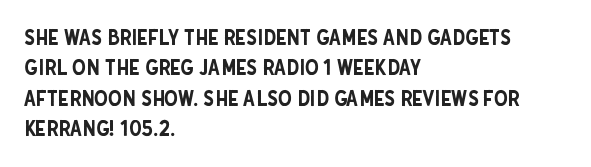
Q: Is the text italic (slanted)? A: No, it is upright.
Q: Is the text underlined? A: No.
Q: How is the paragraph aligned? A: Left-aligned.
Q: Is the spacing between letters normal or unusually wide? A: Normal.
Q: Is the spacing between lines tight, normal or loose? A: Normal.
